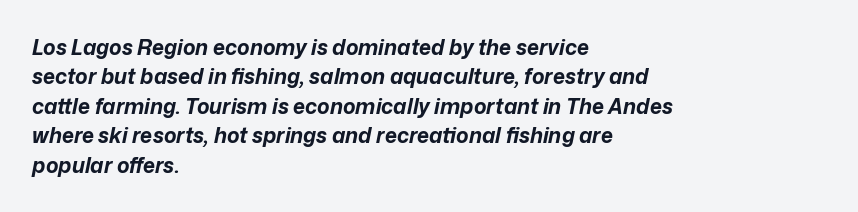
The image shows 21 px bold type, italic (leaning right); set left-aligned, normal line spacing (1.4x), normal letter spacing, not underlined.
